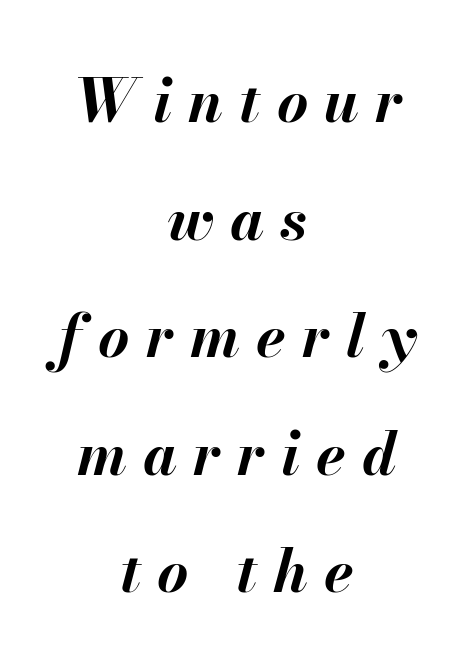
{"italic": "yes", "lean": "right", "slant_degrees": 13, "bold": "yes", "weight": "bold", "width": "normal", "stroke_contrast": "medium", "x_height": "small", "monospaced": "no", "underline": "no", "align": "center", "line_spacing": "loose", "line_spacing_ratio": 1.96, "letter_spacing": "wide", "letter_spacing_em": 0.27, "glyph_px": 60}
